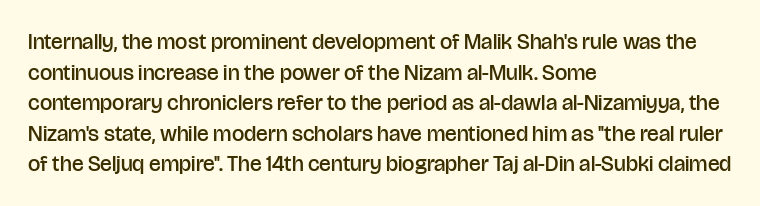
Q: Is the text bold? A: Semi-bold.
Q: Is the text italic (slanted)? A: No, it is upright.
Q: Is the text underlined? A: No.
Q: How is the paragraph aligned? A: Left-aligned.
Q: Is the spacing between letters normal or unusually wide? A: Normal.
Q: Is the spacing between lines tight, normal or loose? A: Normal.
